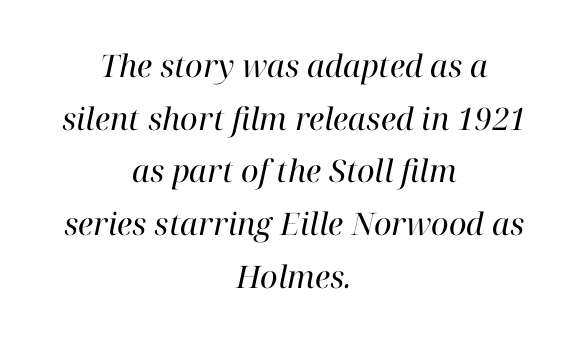
{"serif": "yes", "italic": "yes", "lean": "right", "slant_degrees": 12, "bold": "no", "weight": "regular", "width": "normal", "stroke_contrast": "high", "x_height": "medium", "monospaced": "no", "underline": "no", "align": "center", "line_spacing": "normal", "line_spacing_ratio": 1.7, "letter_spacing": "normal", "letter_spacing_em": 0.0, "glyph_px": 31}
